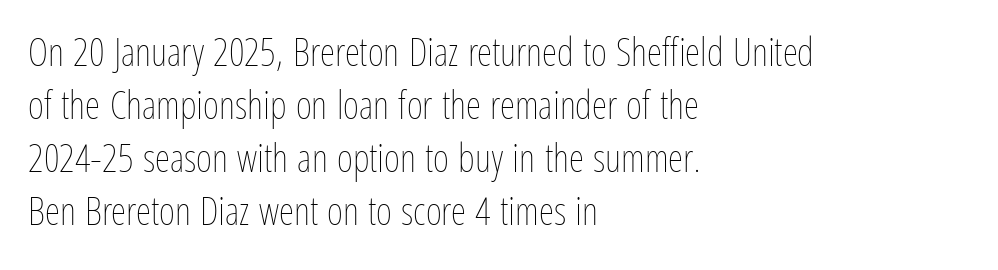
Q: Is the text bold? A: No.
Q: Is the text italic (slanted)? A: No, it is upright.
Q: Is the text underlined? A: No.
Q: How is the paragraph aligned? A: Left-aligned.
Q: Is the spacing between letters normal or unusually wide? A: Normal.
Q: Is the spacing between lines tight, normal or loose? A: Normal.
Q: Width (condensed, normal, or wide)? A: Condensed.
Q: Stroke contrast? A: Low.
Q: x-height? A: Medium.
Q: Monospaced? A: No.
